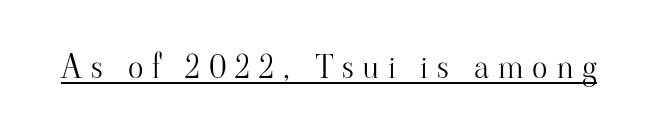
Q: Is the text bold? A: No.
Q: Is the text italic (slanted)? A: No, it is upright.
Q: Is the typeface a serif or a sans-serif typeface? A: Serif.
Q: Is the text underlined? A: Yes.
Q: Is the spacing between letters normal or unusually wide? A: Unusually wide.
Q: Width (condensed, normal, or wide)? A: Normal.
Q: Stroke contrast? A: High.
Q: x-height? A: Small.
Q: Monospaced? A: No.
